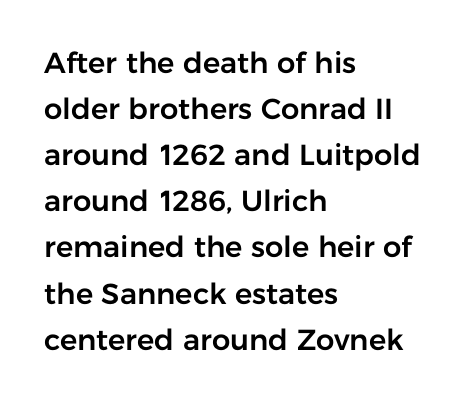
{"serif": "no", "italic": "no", "width": "normal", "stroke_contrast": "low", "x_height": "medium", "monospaced": "no", "underline": "no", "align": "left", "line_spacing": "normal", "line_spacing_ratio": 1.59, "letter_spacing": "normal", "letter_spacing_em": 0.0, "glyph_px": 29}
